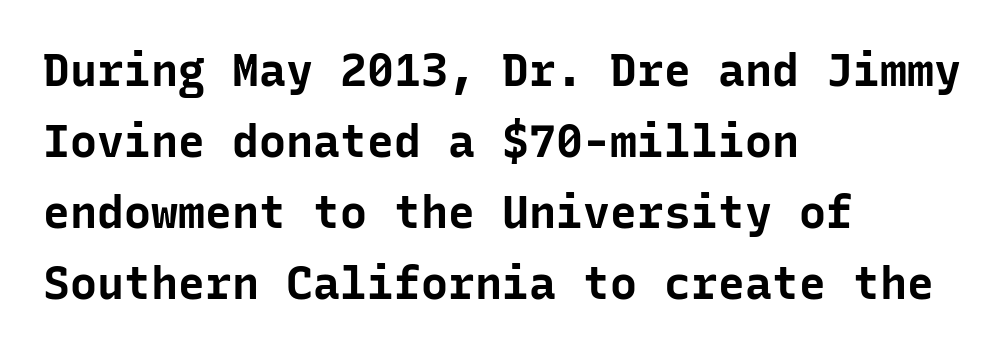
{"serif": "no", "italic": "no", "bold": "yes", "weight": "bold", "width": "normal", "stroke_contrast": "low", "x_height": "medium", "monospaced": "yes", "underline": "no", "align": "left", "line_spacing": "normal", "line_spacing_ratio": 1.58, "letter_spacing": "normal", "letter_spacing_em": 0.0, "glyph_px": 45}
